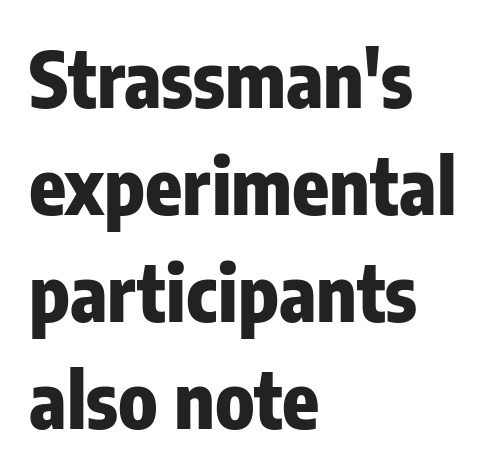
{"serif": "no", "italic": "no", "bold": "yes", "weight": "heavy", "width": "condensed", "stroke_contrast": "low", "x_height": "medium", "monospaced": "no", "underline": "no", "align": "left", "line_spacing": "normal", "line_spacing_ratio": 1.41, "letter_spacing": "normal", "letter_spacing_em": 0.0, "glyph_px": 76}
